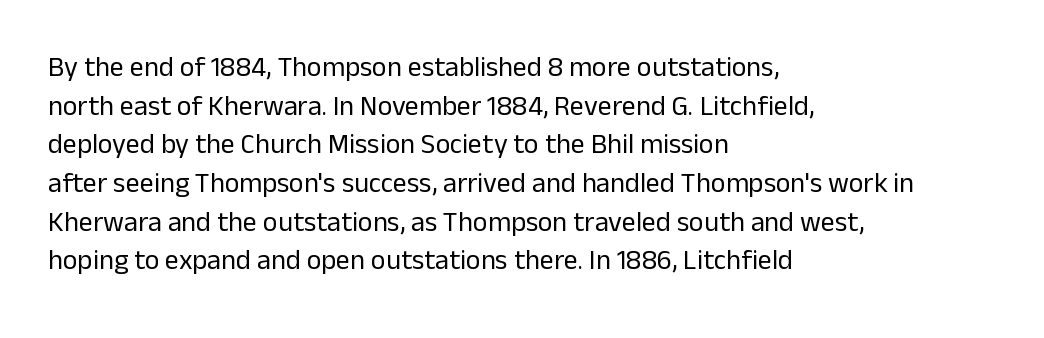
{"serif": "no", "italic": "no", "bold": "no", "weight": "regular", "width": "normal", "stroke_contrast": "low", "x_height": "medium", "monospaced": "no", "underline": "no", "align": "left", "line_spacing": "normal", "line_spacing_ratio": 1.38, "letter_spacing": "normal", "letter_spacing_em": 0.0, "glyph_px": 28}
